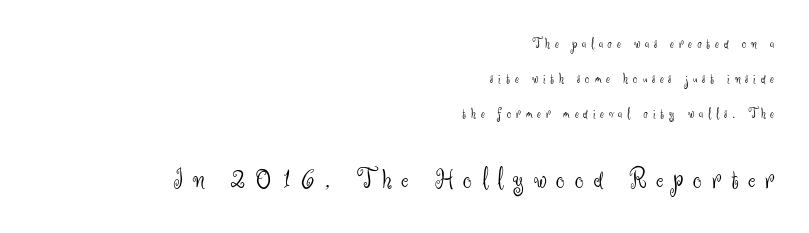
The image shows 28 px light sans-serif type, upright; set right-aligned, loose line spacing (2.49x), unusually wide letter spacing (+0.35 em), not underlined; the second (bottom) block is 2.0x larger; medium stroke contrast and a small x-height.
